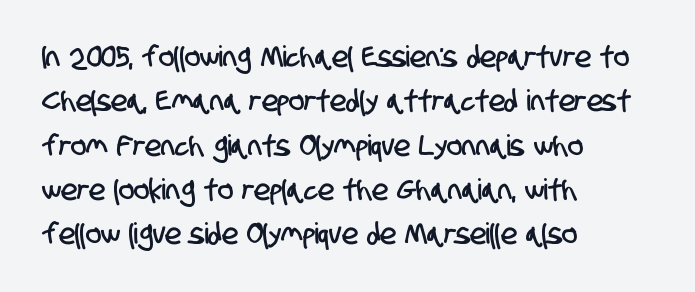
Q: Is the typeface a serif or a sans-serif typeface? A: Sans-serif.
Q: Is the text underlined? A: No.
Q: How is the paragraph aligned? A: Left-aligned.
Q: Is the spacing between letters normal or unusually wide? A: Normal.
Q: Is the spacing between lines tight, normal or loose? A: Normal.
Q: Width (condensed, normal, or wide)? A: Condensed.
Q: Stroke contrast? A: Low.
Q: x-height? A: Large.
Q: Monospaced? A: No.
